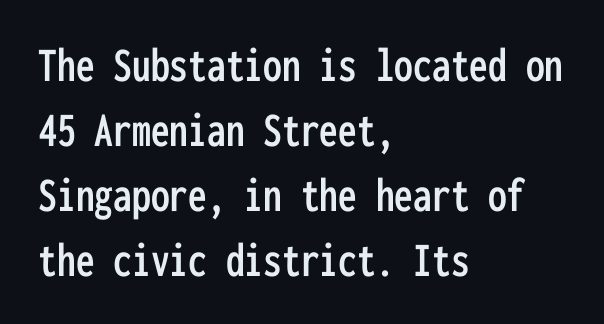
{"serif": "no", "italic": "no", "width": "condensed", "stroke_contrast": "low", "x_height": "medium", "monospaced": "yes", "underline": "no", "align": "left", "line_spacing": "normal", "line_spacing_ratio": 1.3, "letter_spacing": "normal", "letter_spacing_em": 0.0, "glyph_px": 50}
